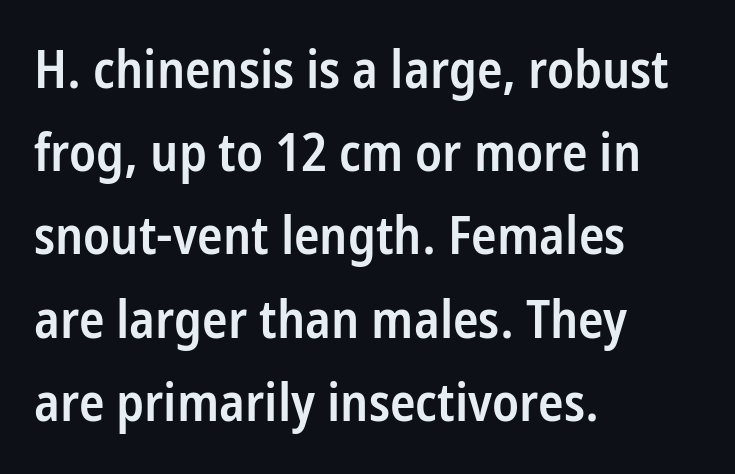
The image shows 53 px semibold, condensed sans-serif type, upright; set left-aligned, normal line spacing (1.57x), normal letter spacing, not underlined; low stroke contrast and a medium x-height.
